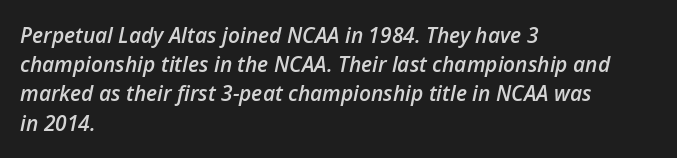
The paragraph has a hard left edge and a soft right edge. Caption: standard tracking, unaltered. A fair bit of extra ink — the face is semibold, not bold. Every character sits at an angle, as italics do. Glance below the letters and you will spot only blank space.
